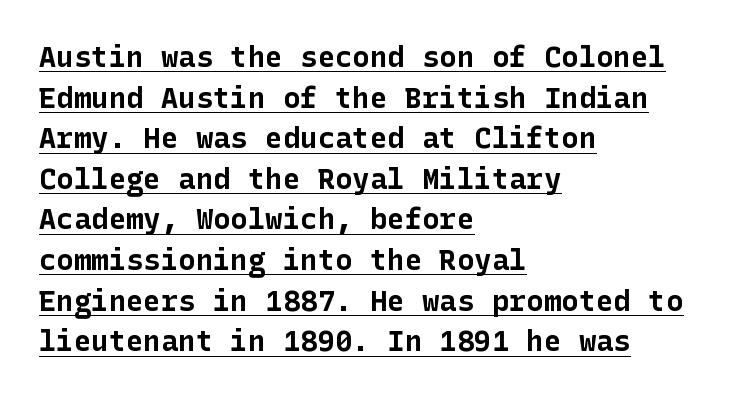
Plenty of ink on the page — the face is bold. The type family on display is of the sans-serif kind. Evenly set lines give the paragraph a standard silhouette. Look at the tracking — it's just the regular setting, nothing added. Caption: multi-line text, flush left, ragged right.
